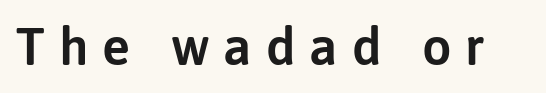
The image shows 52 px sans-serif type, upright; set unusually wide letter spacing (+0.27 em), not underlined; low stroke contrast and a medium x-height.
